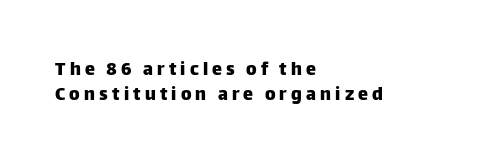
{"italic": "no", "underline": "no", "align": "left", "line_spacing_ratio": 1.23, "letter_spacing": "wide", "letter_spacing_em": 0.21, "glyph_px": 20}
